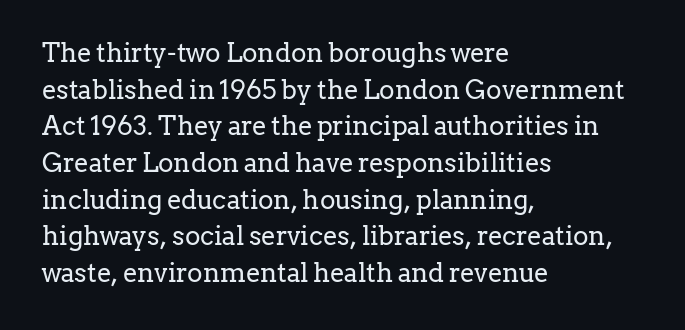
The image shows 26 px text type, upright; set left-aligned, normal line spacing (1.41x), normal letter spacing, not underlined.
